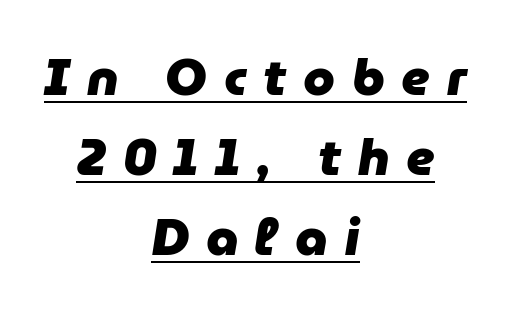
Is this a fixed-width face? No — the glyphs have proportional, varying widths. The space between consecutive lines is moderate. In terms of weight, the rendering is a true, heavy bold. These lines stack symmetrically, like a column narrowing and widening about its center.
